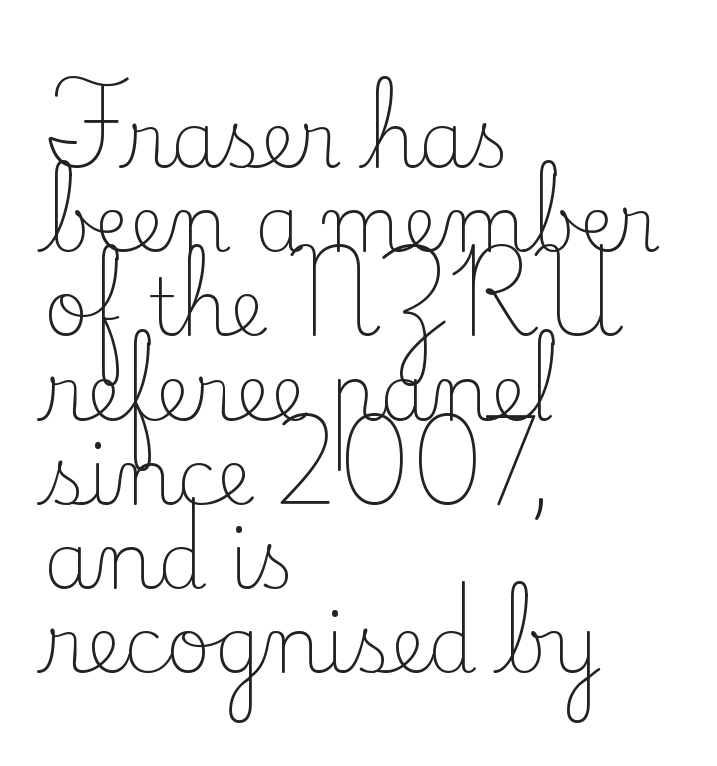
Does the copy run flush right? No — it runs flush left. This is serif lettering, the kind often seen in printed books. The leading is snug, giving the passage a crowded texture. A clean baseline with only descenders dipping below it.
